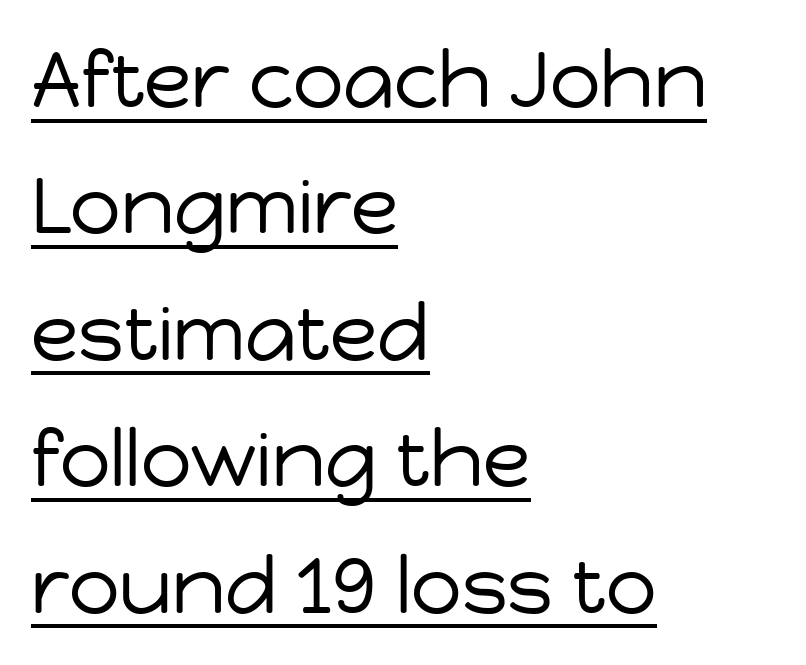
{"serif": "no", "italic": "no", "bold": "no", "weight": "regular", "width": "normal", "stroke_contrast": "low", "x_height": "medium", "monospaced": "no", "underline": "yes", "align": "left", "line_spacing": "normal", "line_spacing_ratio": 1.6, "letter_spacing": "normal", "letter_spacing_em": 0.0, "glyph_px": 79}
